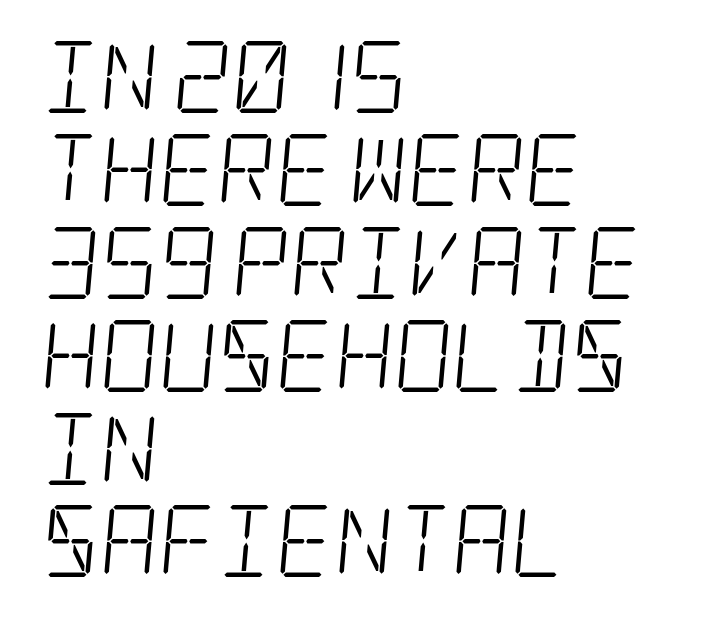
{"serif": "yes", "bold": "no", "weight": "light", "width": "condensed", "stroke_contrast": "low", "x_height": "large", "underline": "no", "align": "left", "line_spacing": "normal", "line_spacing_ratio": 1.29, "letter_spacing": "normal", "letter_spacing_em": 0.0, "glyph_px": 72}
